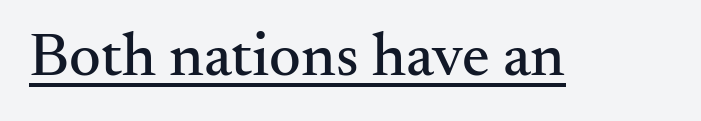
{"serif": "yes", "italic": "no", "width": "normal", "stroke_contrast": "medium", "x_height": "small", "monospaced": "no", "underline": "yes", "letter_spacing": "normal", "letter_spacing_em": 0.0, "glyph_px": 62}
